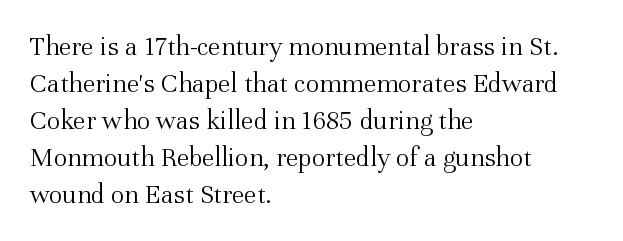
Q: Is the text bold? A: No.
Q: Is the text italic (slanted)? A: No, it is upright.
Q: Is the typeface a serif or a sans-serif typeface? A: Serif.
Q: Is the text underlined? A: No.
Q: How is the paragraph aligned? A: Left-aligned.
Q: Is the spacing between letters normal or unusually wide? A: Normal.
Q: Is the spacing between lines tight, normal or loose? A: Normal.
Q: Width (condensed, normal, or wide)? A: Normal.
Q: Stroke contrast? A: Medium.
Q: x-height? A: Medium.
Q: Monospaced? A: No.
